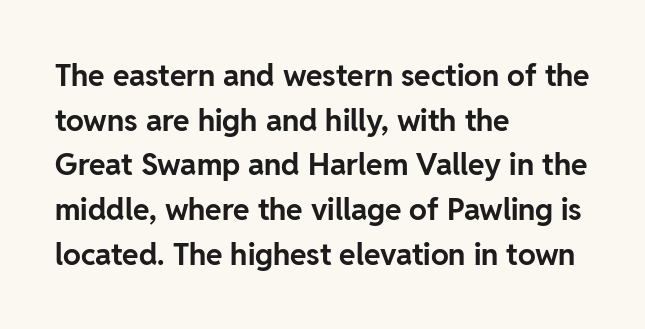
{"serif": "no", "italic": "no", "bold": "yes", "weight": "bold", "width": "normal", "stroke_contrast": "low", "x_height": "medium", "monospaced": "no", "underline": "no", "align": "left", "line_spacing": "normal", "line_spacing_ratio": 1.49, "letter_spacing": "normal", "letter_spacing_em": 0.0, "glyph_px": 30}
